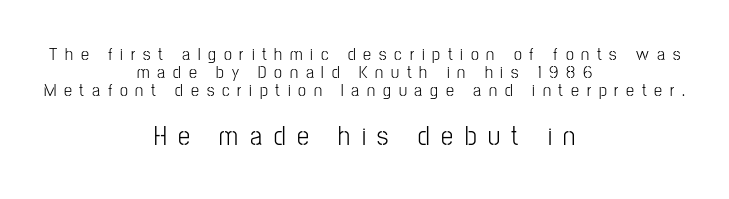
The image shows 27 px text type, upright; set centered, tight line spacing (1.0x), unusually wide letter spacing (+0.43 em), not underlined; the second (bottom) block is 1.5x larger.
